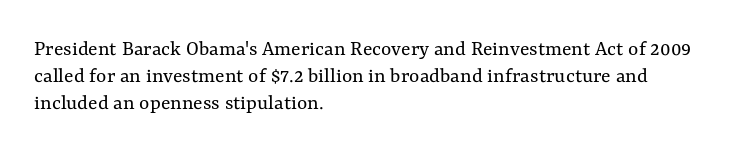
Q: Is the text bold? A: No.
Q: Is the text italic (slanted)? A: No, it is upright.
Q: Is the text underlined? A: No.
Q: How is the paragraph aligned? A: Left-aligned.
Q: Is the spacing between letters normal or unusually wide? A: Normal.
